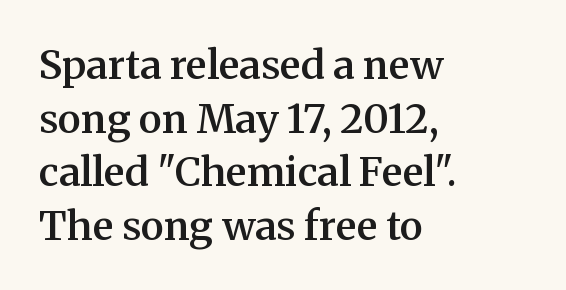
Looks like regular typesetting: each glyph gets only the width it needs. The glyphs have the mass of a demibold cut, below bold. Nobody touched the tracking dial on this one. Letters rest on an invisible, unmarked baseline. Letterform terminals end in serifs throughout the passage.
